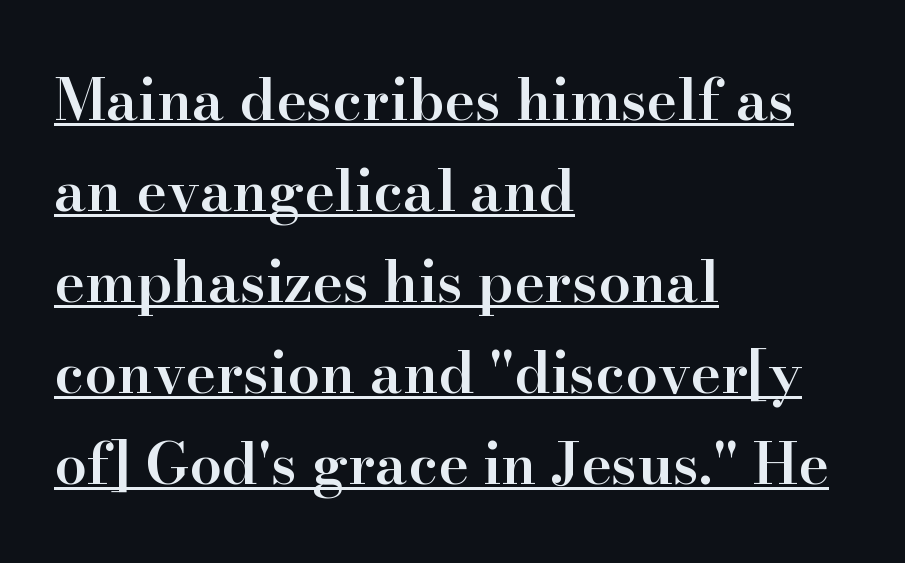
{"serif": "yes", "italic": "no", "bold": "semi", "weight": "semibold", "width": "normal", "stroke_contrast": "high", "x_height": "small", "monospaced": "no", "underline": "yes", "align": "left", "line_spacing": "normal", "line_spacing_ratio": 1.57, "letter_spacing": "normal", "letter_spacing_em": 0.0, "glyph_px": 58}
